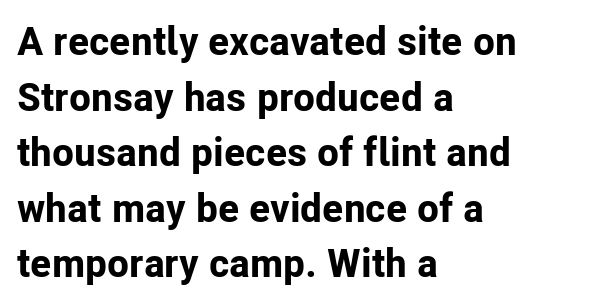
Q: Is the text bold? A: Yes.
Q: Is the text italic (slanted)? A: No, it is upright.
Q: Is the typeface a serif or a sans-serif typeface? A: Sans-serif.
Q: Is the text underlined? A: No.
Q: How is the paragraph aligned? A: Left-aligned.
Q: Is the spacing between letters normal or unusually wide? A: Normal.
Q: Is the spacing between lines tight, normal or loose? A: Normal.
Q: Width (condensed, normal, or wide)? A: Normal.
Q: Stroke contrast? A: Low.
Q: x-height? A: Medium.
Q: Monospaced? A: No.
